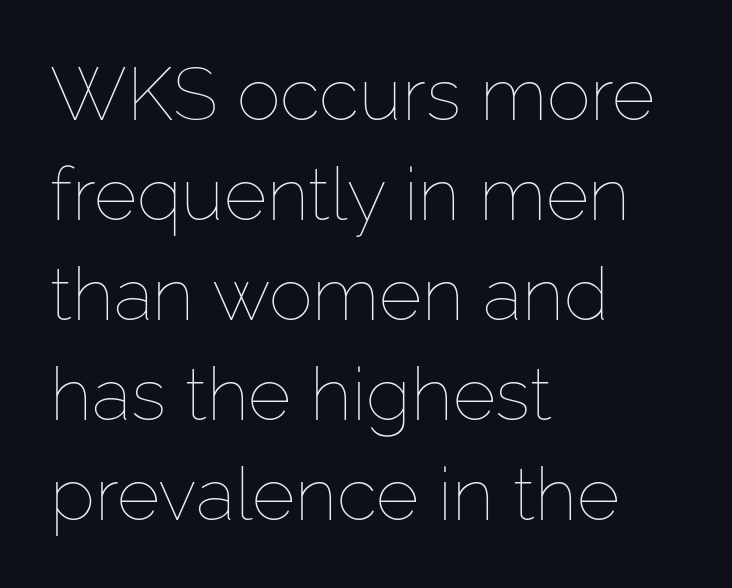
Q: Is the text bold? A: No.
Q: Is the text italic (slanted)? A: No, it is upright.
Q: Is the text underlined? A: No.
Q: How is the paragraph aligned? A: Left-aligned.
Q: Is the spacing between letters normal or unusually wide? A: Normal.
Q: Is the spacing between lines tight, normal or loose? A: Normal.
Q: Width (condensed, normal, or wide)? A: Normal.
Q: Stroke contrast? A: Low.
Q: x-height? A: Medium.
Q: Monospaced? A: No.
